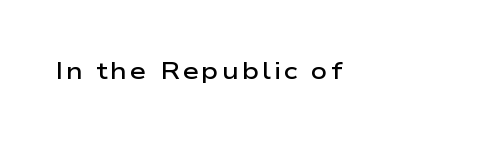
If you drew a line through each stem, it would be perfectly vertical. A bit beefed up — I'd call it semibold rather than bold. Just letters on the line, the space beneath them empty.
